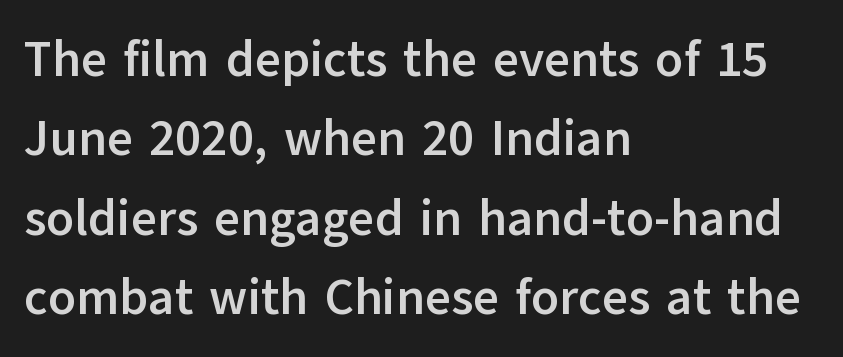
The image shows 50 px semibold sans-serif type, upright; set left-aligned, normal line spacing (1.59x), normal letter spacing, not underlined; low stroke contrast and a medium x-height.
